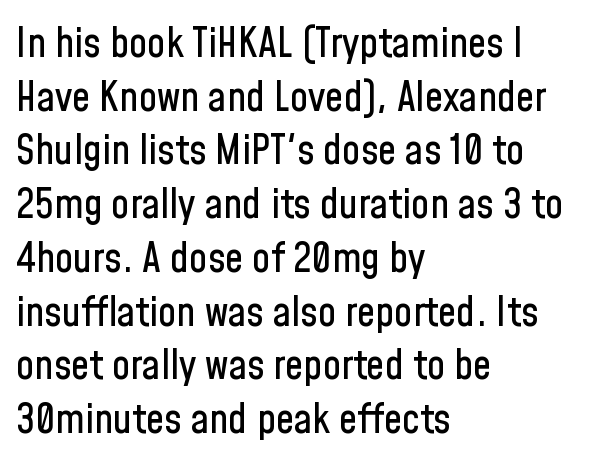
{"serif": "no", "italic": "no", "width": "condensed", "stroke_contrast": "low", "x_height": "medium", "monospaced": "no", "underline": "no", "align": "left", "line_spacing": "normal", "line_spacing_ratio": 1.31, "letter_spacing": "normal", "letter_spacing_em": 0.0, "glyph_px": 41}
